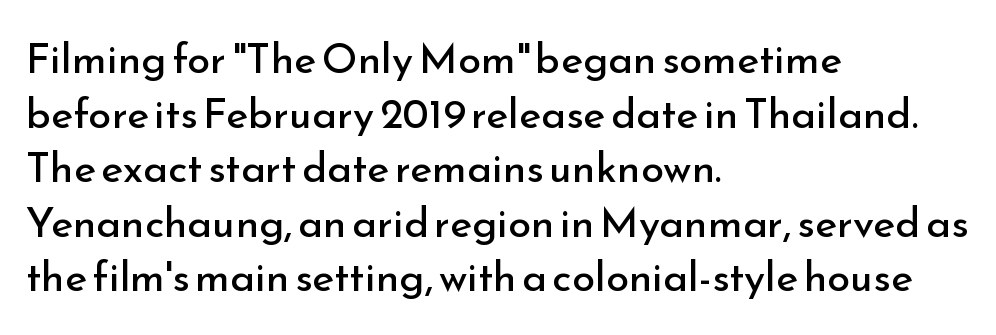
All the whitespace from short lines collects on the right. Nope, no serifs anywhere on these letters. A typesetter would call this zero additional tracking. Posture: straight, roman, zero tilt.
